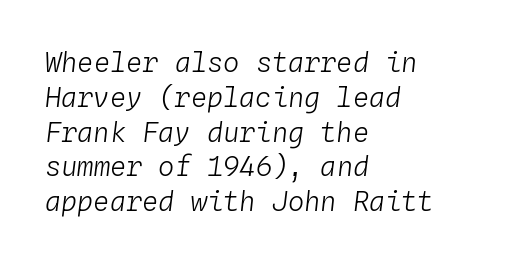
The image shows 27 px text type, italic (leaning right); set left-aligned, normal line spacing (1.29x), normal letter spacing, not underlined.
